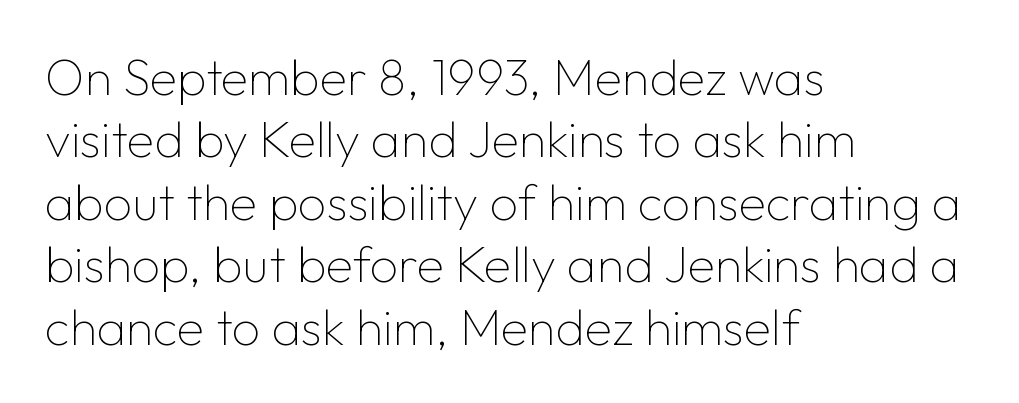
{"serif": "no", "italic": "no", "bold": "no", "weight": "thin", "width": "normal", "stroke_contrast": "low", "x_height": "medium", "monospaced": "no", "underline": "no", "align": "left", "line_spacing": "normal", "line_spacing_ratio": 1.25, "letter_spacing": "normal", "letter_spacing_em": 0.0, "glyph_px": 50}
